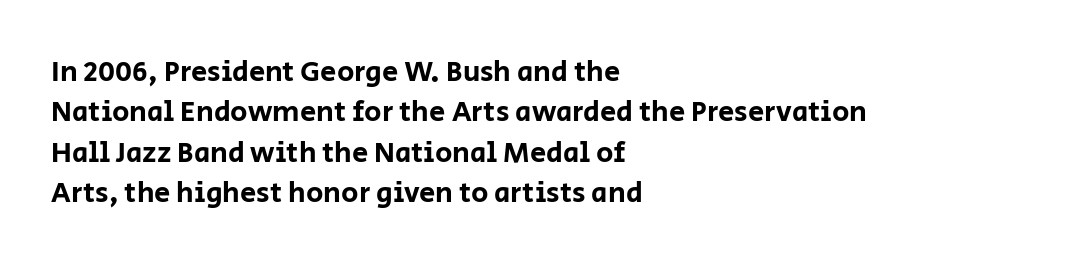
The image shows 29 px sans-serif type, upright; set left-aligned, normal line spacing (1.39x), normal letter spacing, not underlined; low stroke contrast and a large x-height.
